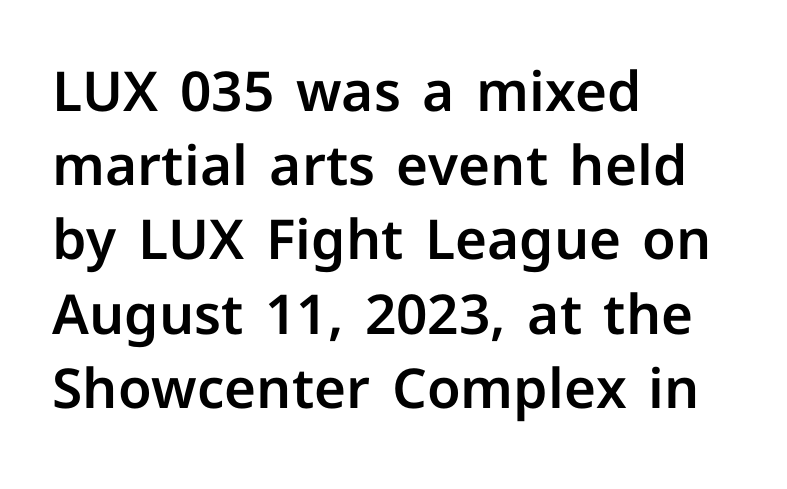
The image shows 55 px sans-serif type, upright; set left-aligned, normal line spacing (1.35x), normal letter spacing, not underlined; low stroke contrast and a medium x-height.
